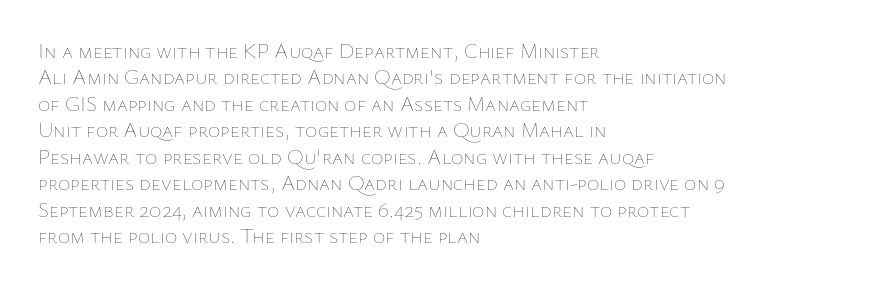
{"italic": "no", "bold": "no", "underline": "no", "align": "left", "line_spacing": "normal", "line_spacing_ratio": 1.26, "letter_spacing": "normal", "letter_spacing_em": 0.0, "glyph_px": 21}
